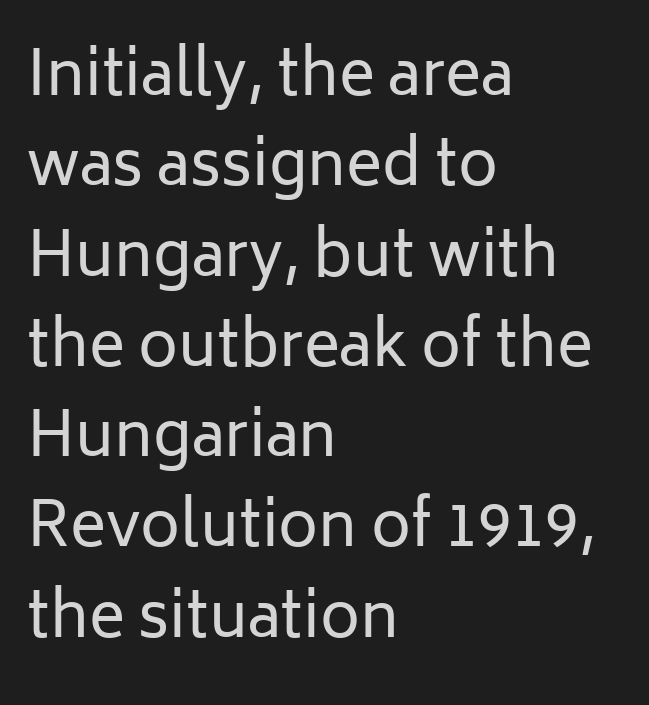
{"serif": "no", "italic": "no", "bold": "no", "weight": "regular", "width": "normal", "stroke_contrast": "low", "x_height": "medium", "monospaced": "no", "underline": "no", "align": "left", "line_spacing": "normal", "line_spacing_ratio": 1.48, "letter_spacing": "normal", "letter_spacing_em": 0.0, "glyph_px": 61}
